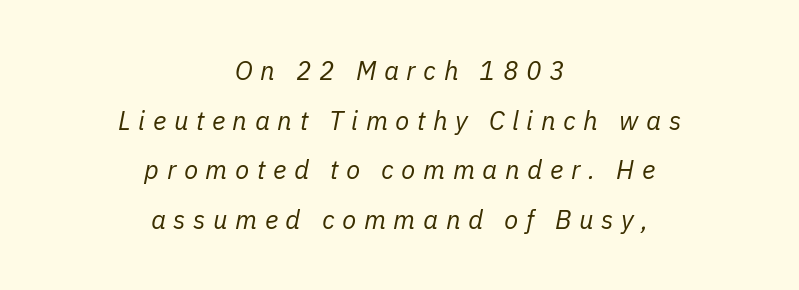
The face used here is rendered with a markedly widened letterfit. The gap between lines stays unmarked. The passage shown leans; its letterforms are oblique. Quick note: interline space is abundant. One-word summary of the alignment: center. No extra ink here — the face is not bold.
